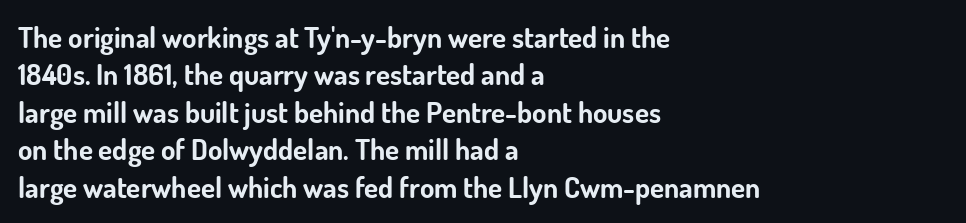
The image shows 29 px bold sans-serif type, upright; set left-aligned, normal line spacing (1.29x), normal letter spacing, not underlined; low stroke contrast and a small x-height.
